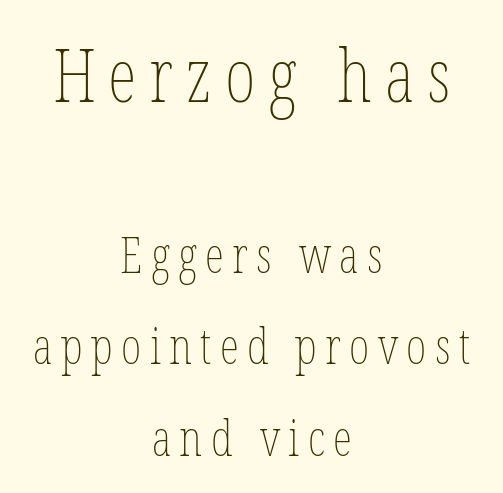
Q: Is the text bold? A: No.
Q: Is the text italic (slanted)? A: No, it is upright.
Q: Is the text underlined? A: No.
Q: How is the paragraph aligned? A: Centered.
Q: Which block of text is set in a larger size, the first (top) or the second (bottom)? A: The first (top) one.
Q: Width (condensed, normal, or wide)? A: Condensed.
Q: Stroke contrast? A: Low.
Q: x-height? A: Medium.
Q: Monospaced? A: No.
